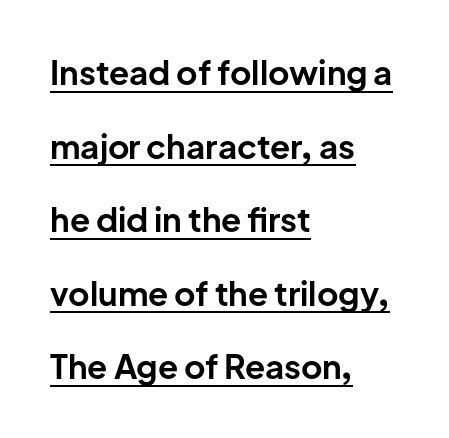
{"serif": "no", "italic": "no", "bold": "yes", "weight": "bold", "width": "normal", "stroke_contrast": "low", "x_height": "medium", "monospaced": "no", "underline": "yes", "align": "left", "line_spacing": "loose", "line_spacing_ratio": 2.23, "letter_spacing": "normal", "letter_spacing_em": 0.0, "glyph_px": 33}
